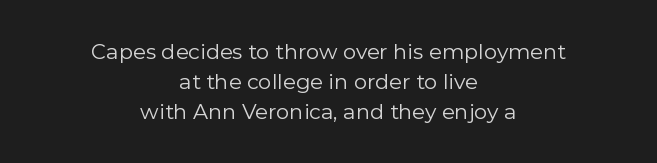
The letterforms sit shoulder to shoulder at normal distance. The letterforms sit at book weight or below. Does the lettering tilt? It doesn't — this is upright. Line starts and ends both wander, symmetrically. The passage shown stacks its lines at a standard gap. Type without underlining.
